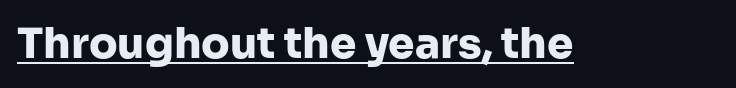
{"serif": "no", "italic": "no", "bold": "yes", "weight": "heavy", "width": "normal", "stroke_contrast": "low", "x_height": "medium", "monospaced": "no", "underline": "yes", "letter_spacing": "normal", "letter_spacing_em": 0.0, "glyph_px": 42}
